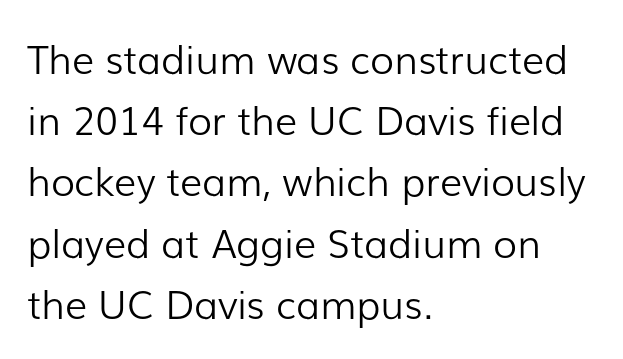
Reading down the column, the eye jumps a familiar distance to each next line. The typeface has the unassuming heft of standard copy or less. Bare-footed words on every line. These lines keep a tight, regular rhythm from letter to letter. You can tell it's not italic because the verticals are truly vertical. Line beginnings align vertically; line endings do not.
